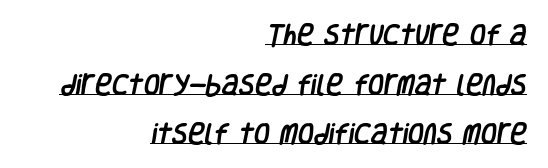
Q: Is the text underlined? A: Yes.
Q: How is the paragraph aligned? A: Right-aligned.
Q: Is the spacing between letters normal or unusually wide? A: Normal.
Q: Is the spacing between lines tight, normal or loose? A: Loose.
